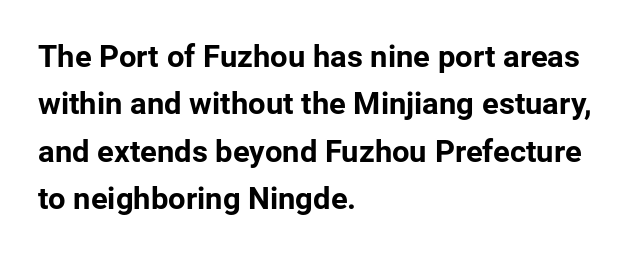
The image shows 31 px bold sans-serif type, upright; set left-aligned, normal line spacing (1.53x), normal letter spacing, not underlined; low stroke contrast and a medium x-height.
